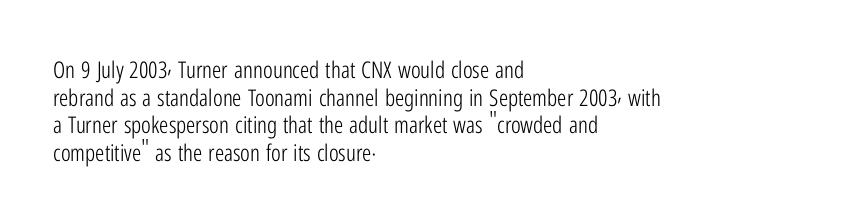
Q: Is the text bold? A: No.
Q: Is the text italic (slanted)? A: No, it is upright.
Q: Is the text underlined? A: No.
Q: How is the paragraph aligned? A: Left-aligned.
Q: Is the spacing between letters normal or unusually wide? A: Normal.
